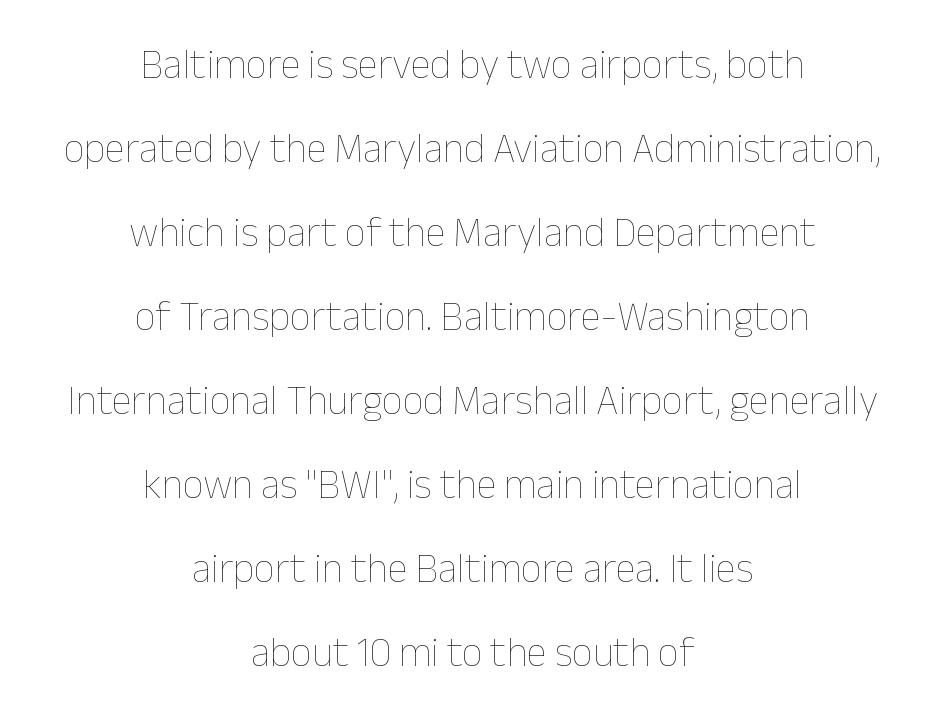
Q: Is the text bold? A: No.
Q: Is the text italic (slanted)? A: No, it is upright.
Q: Is the text underlined? A: No.
Q: How is the paragraph aligned? A: Centered.
Q: Is the spacing between letters normal or unusually wide? A: Normal.
Q: Is the spacing between lines tight, normal or loose? A: Loose.
Q: Width (condensed, normal, or wide)? A: Normal.
Q: Stroke contrast? A: Low.
Q: x-height? A: Medium.
Q: Monospaced? A: No.
